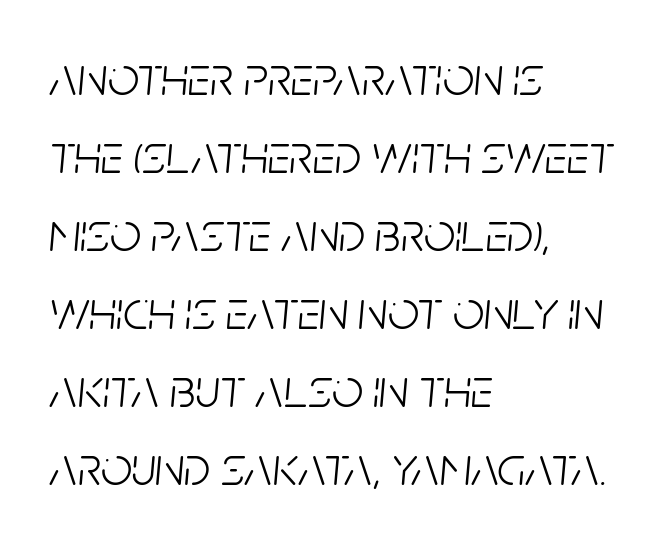
Baseline-to-baseline distance is the conventional proportion of letter height. Think of a printed novel: that variable character pitch is what you see here. These lines stack with their left ends in a neat column. Anything drawn beneath the words? Only blank space. The face looks like a standard text weight, possibly lighter. The letters sit at their default tracking, neither squeezed nor spread.
